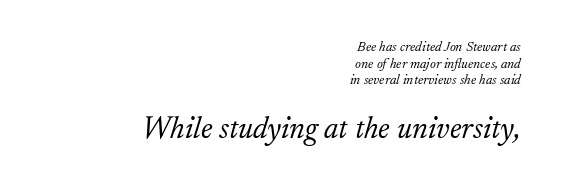
The image shows 31 px light serif type, italic (leaning right); set right-aligned, line spacing 1.19x, normal letter spacing, not underlined; the second (bottom) block is 2.21x larger; low stroke contrast and a small x-height.
